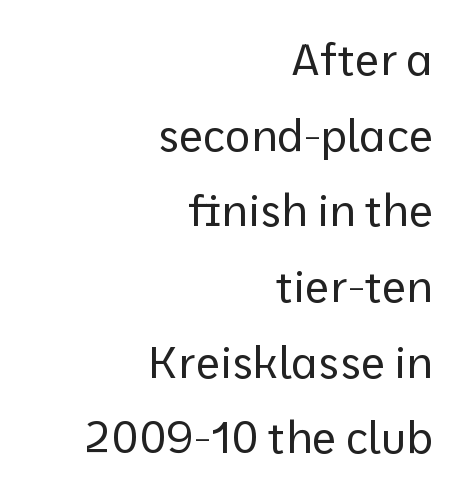
The image shows 44 px regular-weight sans-serif type, upright; set right-aligned, line spacing 1.72x, normal letter spacing, not underlined; low stroke contrast and a medium x-height.
